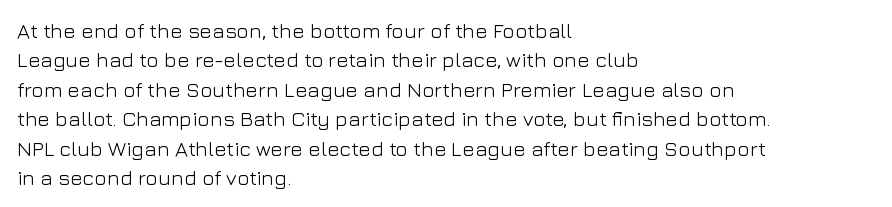
The image shows 21 px text type, upright; set left-aligned, normal line spacing (1.4x), normal letter spacing, not underlined.
